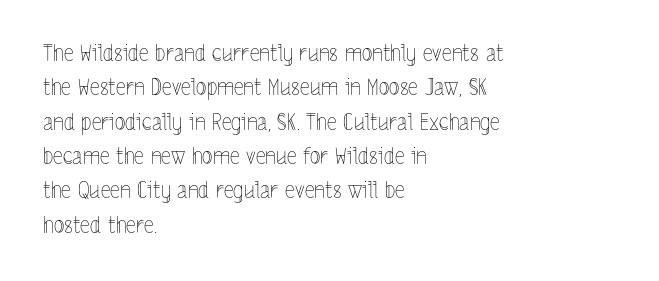
{"italic": "no", "bold": "no", "underline": "no", "align": "left", "line_spacing": "normal", "line_spacing_ratio": 1.56, "letter_spacing": "normal", "letter_spacing_em": 0.0, "glyph_px": 22}
